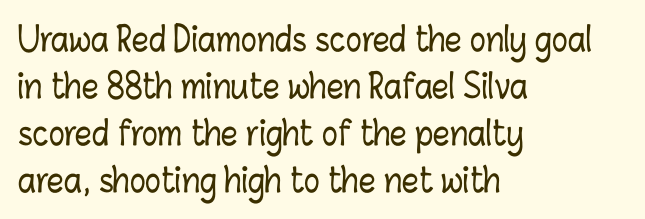
Q: Is the text italic (slanted)? A: No, it is upright.
Q: Is the text underlined? A: No.
Q: How is the paragraph aligned? A: Left-aligned.
Q: Is the spacing between letters normal or unusually wide? A: Normal.
Q: Is the spacing between lines tight, normal or loose? A: Normal.
Q: Width (condensed, normal, or wide)? A: Condensed.
Q: Stroke contrast? A: Low.
Q: x-height? A: Medium.
Q: Monospaced? A: No.
